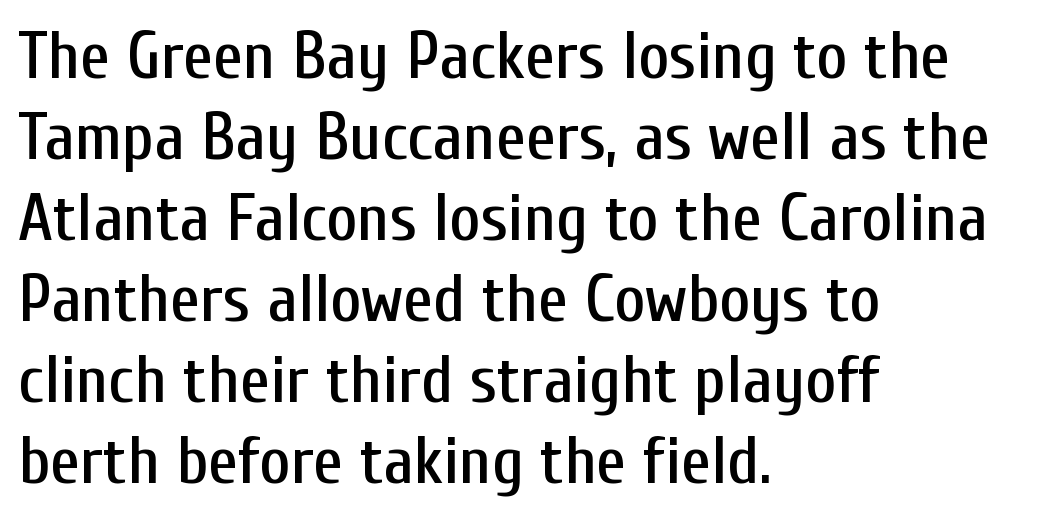
Q: Is the text italic (slanted)? A: No, it is upright.
Q: Is the typeface a serif or a sans-serif typeface? A: Sans-serif.
Q: Is the text underlined? A: No.
Q: How is the paragraph aligned? A: Left-aligned.
Q: Is the spacing between letters normal or unusually wide? A: Normal.
Q: Width (condensed, normal, or wide)? A: Condensed.
Q: Stroke contrast? A: Low.
Q: x-height? A: Medium.
Q: Monospaced? A: No.
